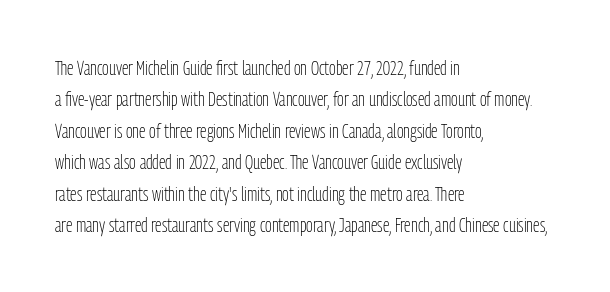
Q: Is the text bold? A: No.
Q: Is the text italic (slanted)? A: No, it is upright.
Q: Is the text underlined? A: No.
Q: How is the paragraph aligned? A: Left-aligned.
Q: Is the spacing between letters normal or unusually wide? A: Normal.
Q: Is the spacing between lines tight, normal or loose? A: Normal.
